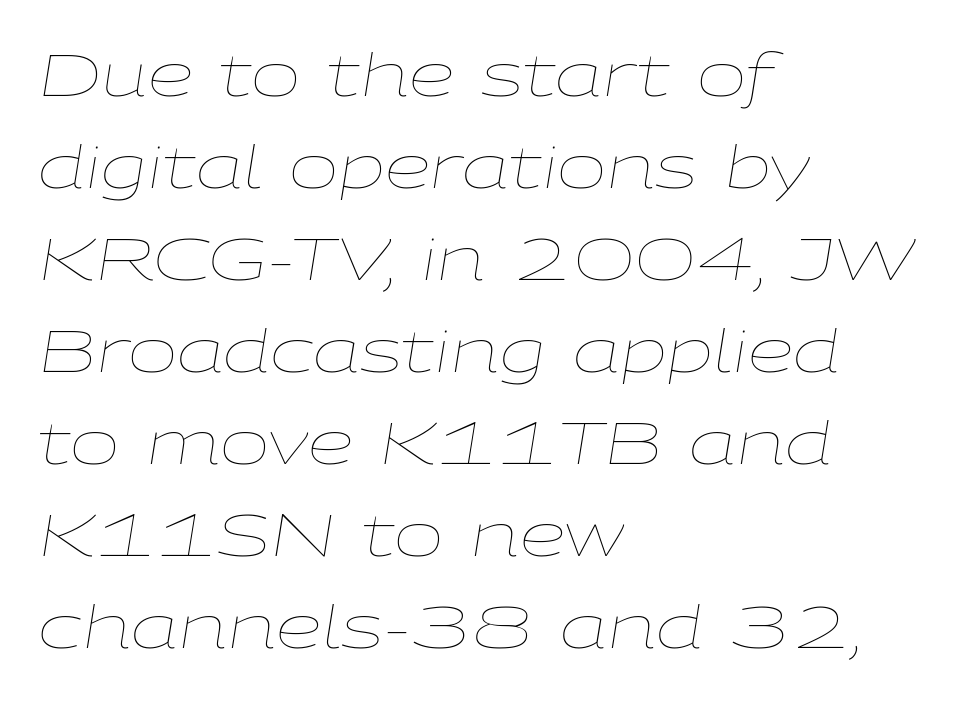
Q: Is the text bold? A: No.
Q: Is the text italic (slanted)? A: Yes, it leans right by about 9 degrees.
Q: Is the text underlined? A: No.
Q: How is the paragraph aligned? A: Left-aligned.
Q: Is the spacing between letters normal or unusually wide? A: Normal.
Q: Is the spacing between lines tight, normal or loose? A: Normal.
Q: Width (condensed, normal, or wide)? A: Wide.
Q: Stroke contrast? A: Low.
Q: x-height? A: Medium.
Q: Monospaced? A: No.
